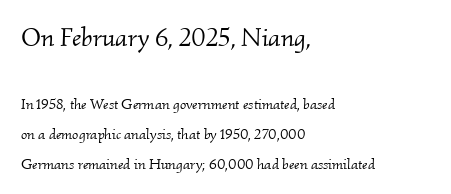
Line spacing here is loose. Short note: letters normally spaced. A typesetter would mark this as italic. Alignment: flush left. Bold? No — there's no thickening of the strokes. The designer gave the opening block more size than the closing block.
